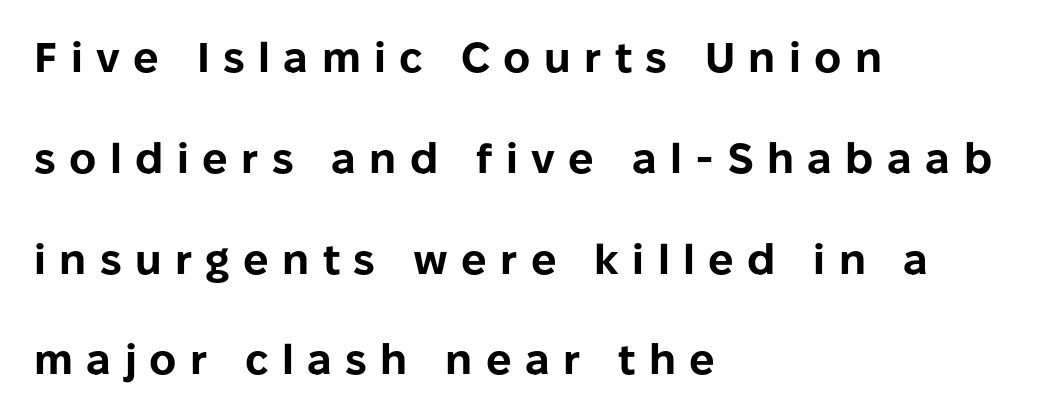
Q: Is the text bold? A: Yes.
Q: Is the text italic (slanted)? A: No, it is upright.
Q: Is the typeface a serif or a sans-serif typeface? A: Sans-serif.
Q: Is the text underlined? A: No.
Q: How is the paragraph aligned? A: Left-aligned.
Q: Is the spacing between letters normal or unusually wide? A: Unusually wide.
Q: Is the spacing between lines tight, normal or loose? A: Loose.
Q: Width (condensed, normal, or wide)? A: Normal.
Q: Stroke contrast? A: Low.
Q: x-height? A: Medium.
Q: Monospaced? A: No.
